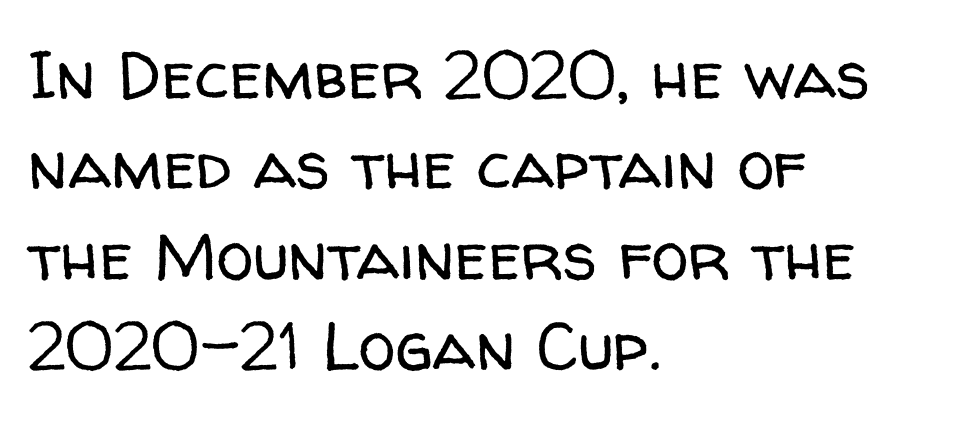
Baseline-to-baseline distance is the conventional proportion of letter height. You could not count columns in this text — the font is proportionally spaced. Descenders hang freely into open space. A sans-serif font was chosen for this passage. Compared with a centered layout, this one pins lines to the left instead. Default kerning and tracking; the words read as compact shapes.
